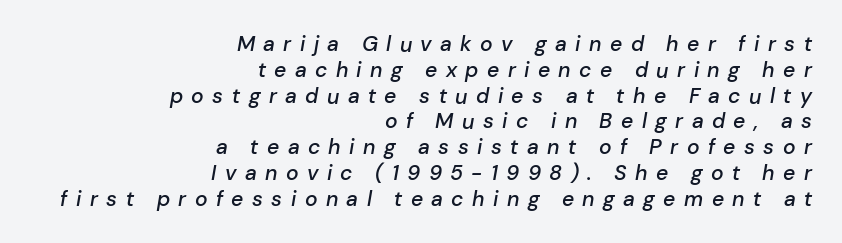
{"italic": "yes", "lean": "right", "slant_degrees": 10, "bold": "semi", "underline": "no", "align": "right", "line_spacing_ratio": 1.23, "letter_spacing": "wide", "letter_spacing_em": 0.4, "glyph_px": 21}
